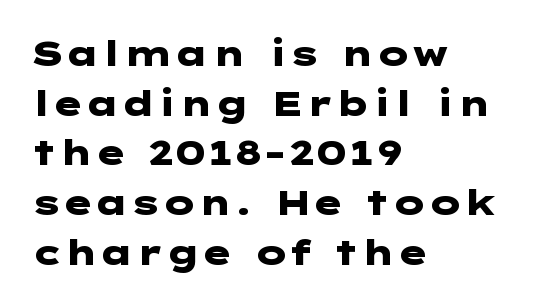
Honestly, the row spacing looks completely unremarkable. Between one letter and the next there's only the usual sliver of space. Bold? Absolutely — the strokes are thick and heavy. Is there any slant? The stems are plumb. Words float on clear page, feet unadorned. A classic flush-left, rag-right setting is used for this passage.
